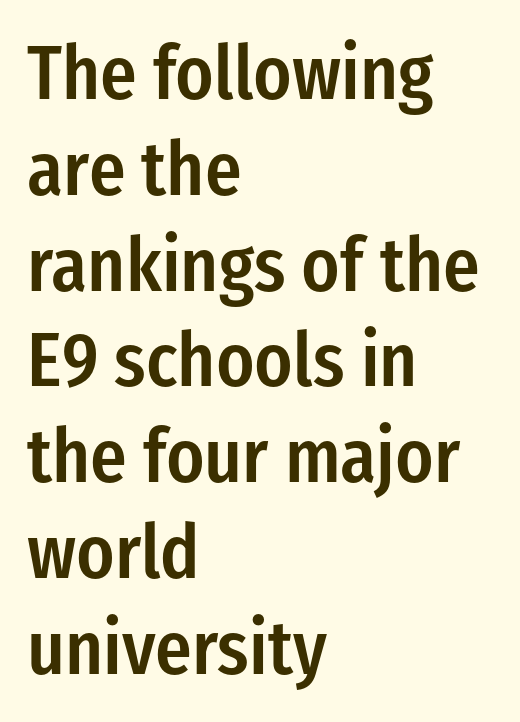
The image shows 76 px semibold, condensed sans-serif type, upright; set left-aligned, normal line spacing (1.26x), normal letter spacing, not underlined; low stroke contrast and a medium x-height.
